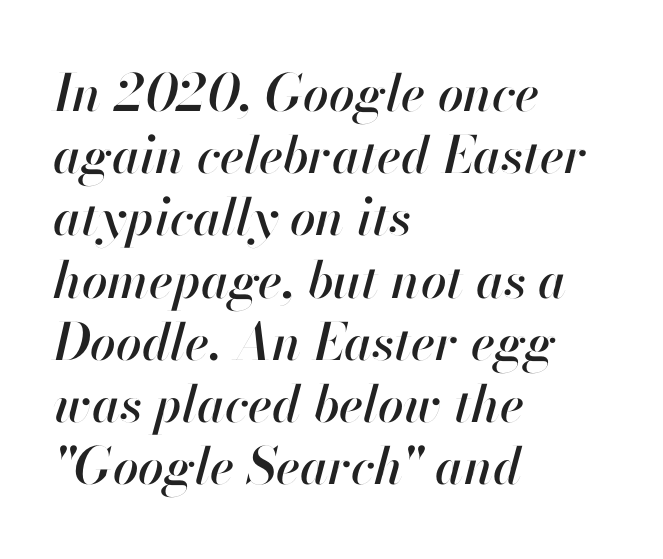
Q: Is the text italic (slanted)? A: Yes, it leans right by about 13 degrees.
Q: Is the text underlined? A: No.
Q: How is the paragraph aligned? A: Left-aligned.
Q: Is the spacing between letters normal or unusually wide? A: Normal.
Q: Width (condensed, normal, or wide)? A: Normal.
Q: Stroke contrast? A: High.
Q: x-height? A: Small.
Q: Monospaced? A: No.
